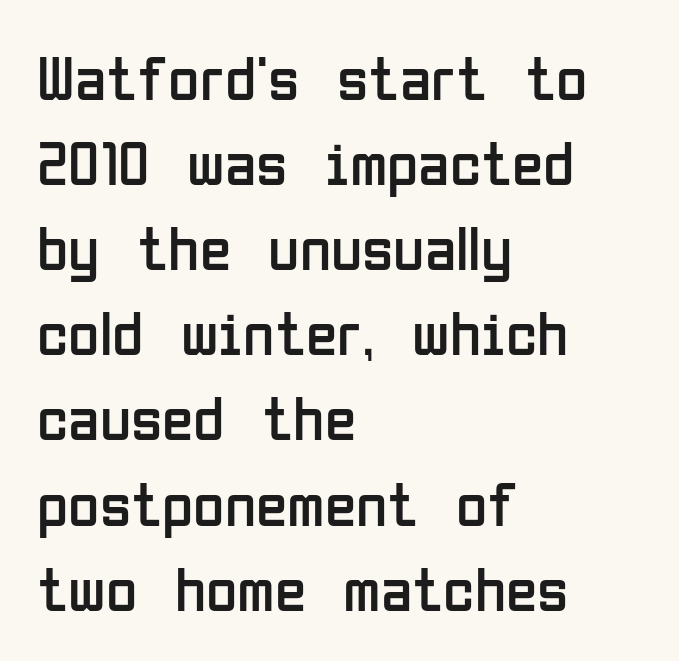
{"serif": "no", "italic": "no", "bold": "no", "weight": "regular", "width": "condensed", "stroke_contrast": "low", "x_height": "medium", "monospaced": "no", "underline": "no", "align": "left", "line_spacing": "normal", "line_spacing_ratio": 1.33, "letter_spacing": "normal", "letter_spacing_em": 0.0, "glyph_px": 64}
